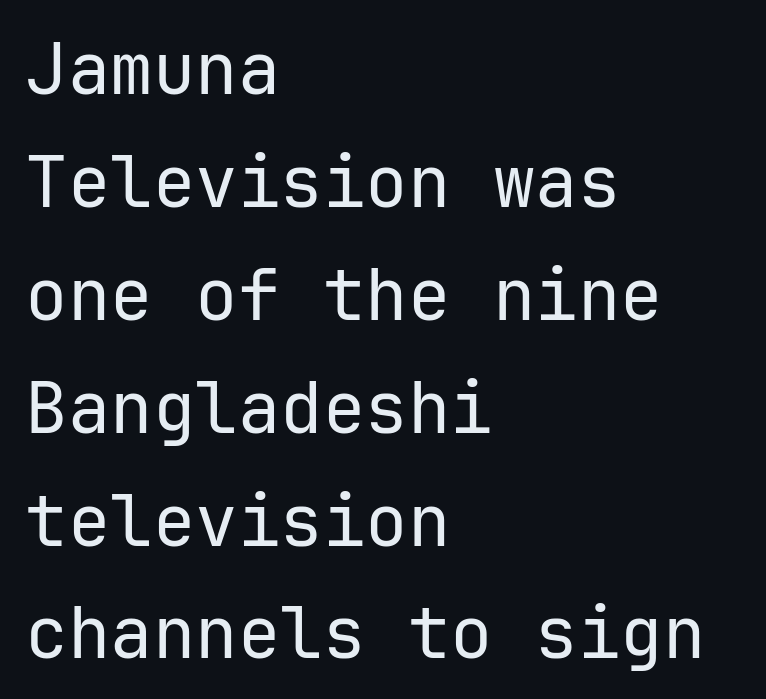
{"serif": "no", "italic": "no", "bold": "no", "weight": "regular", "width": "normal", "stroke_contrast": "low", "x_height": "medium", "underline": "no", "align": "left", "line_spacing": "normal", "line_spacing_ratio": 1.59, "letter_spacing": "normal", "letter_spacing_em": 0.0, "glyph_px": 71}
